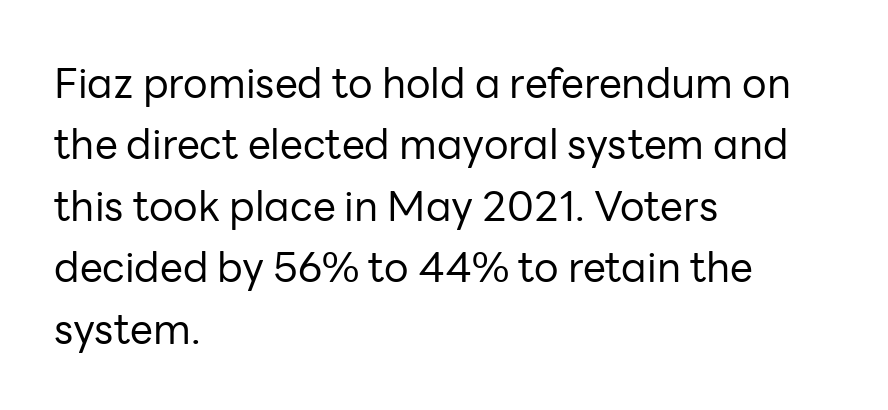
The image shows 41 px regular-weight sans-serif type, upright; set left-aligned, normal line spacing (1.5x), normal letter spacing, not underlined; low stroke contrast and a medium x-height.
